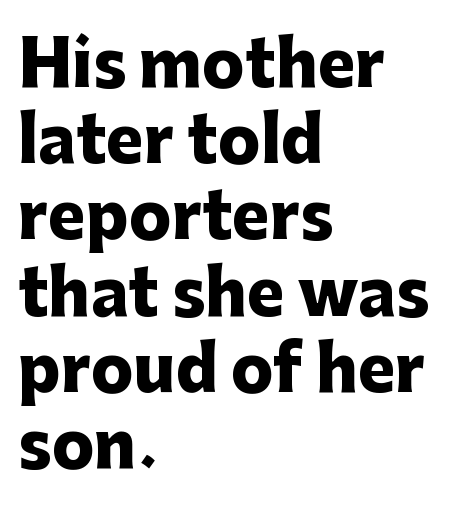
Q: Is the text bold? A: Yes.
Q: Is the text italic (slanted)? A: No, it is upright.
Q: Is the typeface a serif or a sans-serif typeface? A: Sans-serif.
Q: Is the text underlined? A: No.
Q: How is the paragraph aligned? A: Left-aligned.
Q: Is the spacing between letters normal or unusually wide? A: Normal.
Q: Width (condensed, normal, or wide)? A: Normal.
Q: Stroke contrast? A: Low.
Q: x-height? A: Medium.
Q: Monospaced? A: No.
